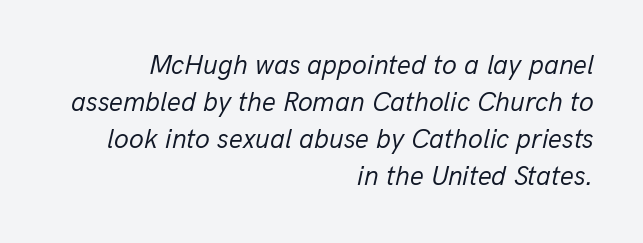
In terms of posture, this sample is oblique. You could call the tracking neutral — neither tight nor loose. Compared with a typical body face, this is equally light or lighter still. This sample is right-justified, so line beginnings fall wherever the words allow. Rows of type keep a routine distance in the vertical direction. Check the space under the baseline: it is left empty.
